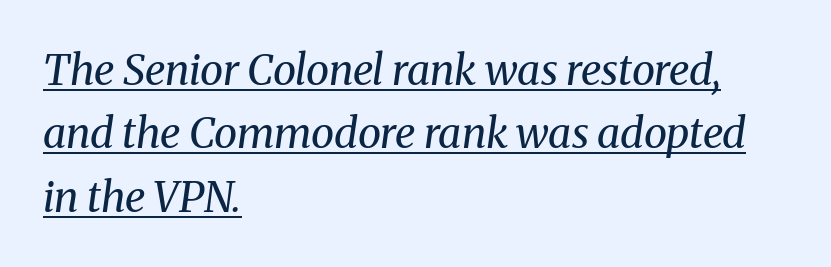
If you measured baseline to baseline, you'd find a middling distance. A classic flush-left, rag-right setting is used for this passage. No chunkiness to these letters — they're not bold. Is there an underline? Yes — a line sits under the letters. The passage shown leans; its letterforms are oblique.
